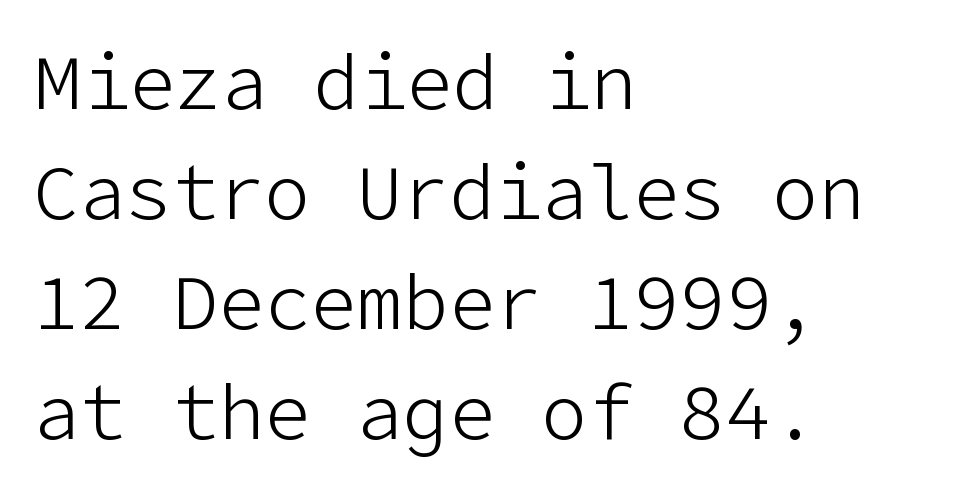
Tracking value appears to be zero — textbook default spacing. In CSS terms this would be text-align: left. The typeface has the unassuming heft of standard copy or less. Letters rest on an invisible, unmarked baseline.
